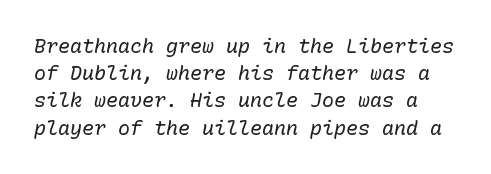
Q: Is the text bold? A: No.
Q: Is the text italic (slanted)? A: Yes, it leans right by about 10 degrees.
Q: Is the text underlined? A: No.
Q: Is the spacing between letters normal or unusually wide? A: Normal.
Q: Is the spacing between lines tight, normal or loose? A: Normal.
